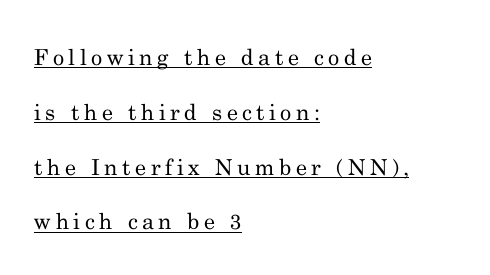
Nothing heavy about these letters — not bold at all. The vertical gap from one line to the next is large. Designer's note — italics off, roman on. The rendered words wear a rule along their underside.
